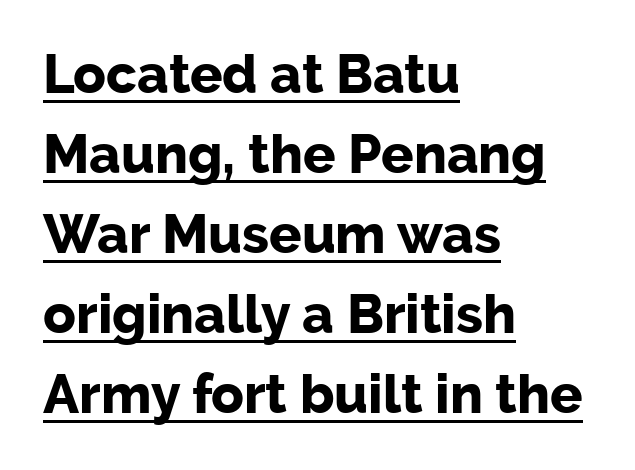
Q: Is the text bold? A: Yes.
Q: Is the text italic (slanted)? A: No, it is upright.
Q: Is the typeface a serif or a sans-serif typeface? A: Sans-serif.
Q: Is the text underlined? A: Yes.
Q: How is the paragraph aligned? A: Left-aligned.
Q: Is the spacing between letters normal or unusually wide? A: Normal.
Q: Is the spacing between lines tight, normal or loose? A: Normal.
Q: Width (condensed, normal, or wide)? A: Normal.
Q: Stroke contrast? A: Low.
Q: x-height? A: Medium.
Q: Monospaced? A: No.
